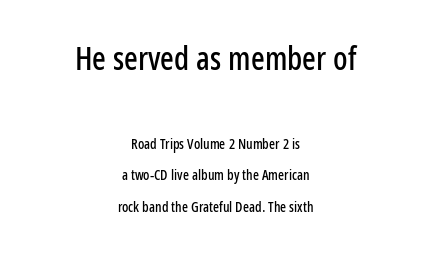
The type sits square on the baseline with zero lean. You could call the tracking neutral — neither tight nor loose. Reading down the column, the eye jumps a long way to each next line. The face used here appears at its bigger size in the upper chunk. Letters rest on an invisible, unmarked baseline.
